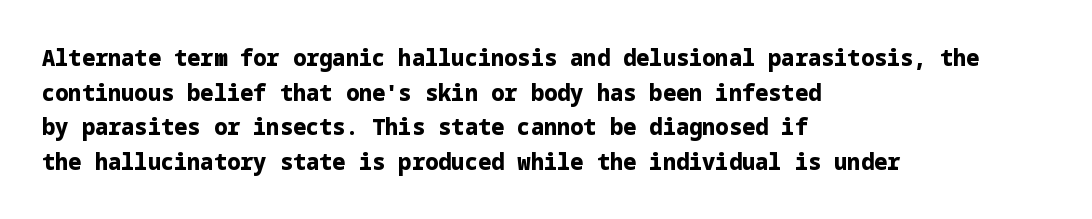
Q: Is the text bold? A: Yes.
Q: Is the text italic (slanted)? A: No, it is upright.
Q: Is the text underlined? A: No.
Q: How is the paragraph aligned? A: Left-aligned.
Q: Is the spacing between letters normal or unusually wide? A: Normal.
Q: Is the spacing between lines tight, normal or loose? A: Normal.
